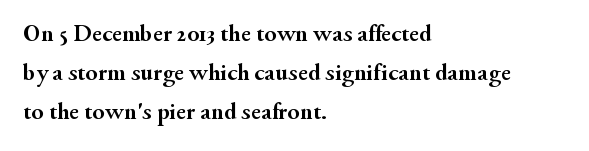
Q: Is the text bold? A: Yes.
Q: Is the text italic (slanted)? A: No, it is upright.
Q: Is the text underlined? A: No.
Q: How is the paragraph aligned? A: Left-aligned.
Q: Is the spacing between letters normal or unusually wide? A: Normal.
Q: Is the spacing between lines tight, normal or loose? A: Normal.
